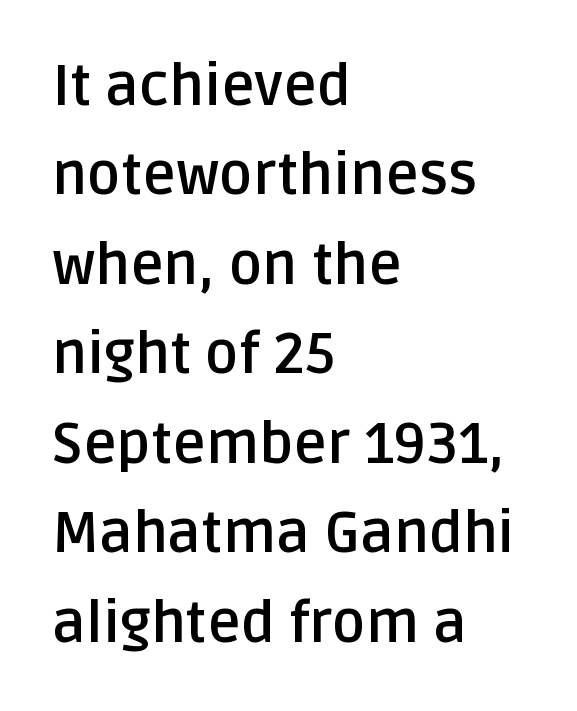
Q: Is the text bold? A: Yes.
Q: Is the text italic (slanted)? A: No, it is upright.
Q: Is the typeface a serif or a sans-serif typeface? A: Sans-serif.
Q: Is the text underlined? A: No.
Q: How is the paragraph aligned? A: Left-aligned.
Q: Is the spacing between letters normal or unusually wide? A: Normal.
Q: Is the spacing between lines tight, normal or loose? A: Normal.
Q: Width (condensed, normal, or wide)? A: Normal.
Q: Stroke contrast? A: Low.
Q: x-height? A: Large.
Q: Monospaced? A: No.
